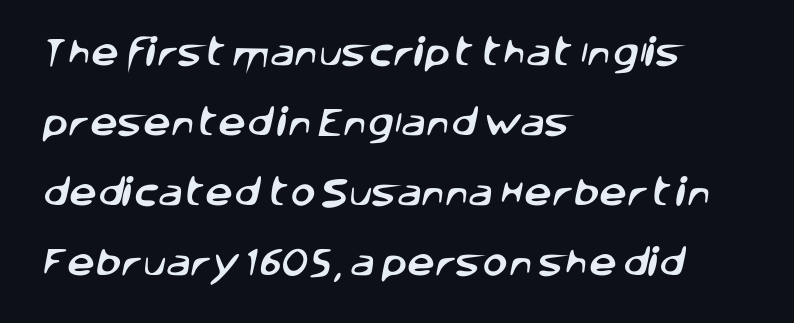
{"serif": "no", "width": "normal", "stroke_contrast": "low", "x_height": "large", "monospaced": "no", "underline": "no", "align": "left", "line_spacing": "loose", "line_spacing_ratio": 2.26, "letter_spacing": "normal", "letter_spacing_em": 0.0, "glyph_px": 31}
